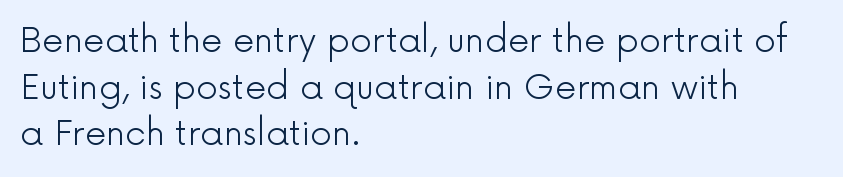
Here the glyphs are tracked normally, forming tight word shapes. Is there much room between lines? A standard amount, neither cramped nor airy. The typesetter chose a ragged-right arrangement here. Note: no serifs on the glyphs. Weight: not bold — regular or lighter. The letters stand upright; this is a roman face.
